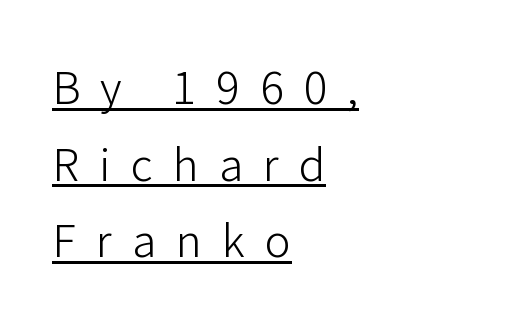
The image shows 44 px light sans-serif type, upright; set left-aligned, line spacing 1.74x, unusually wide letter spacing (+0.46 em), underlined; low stroke contrast and a medium x-height.
